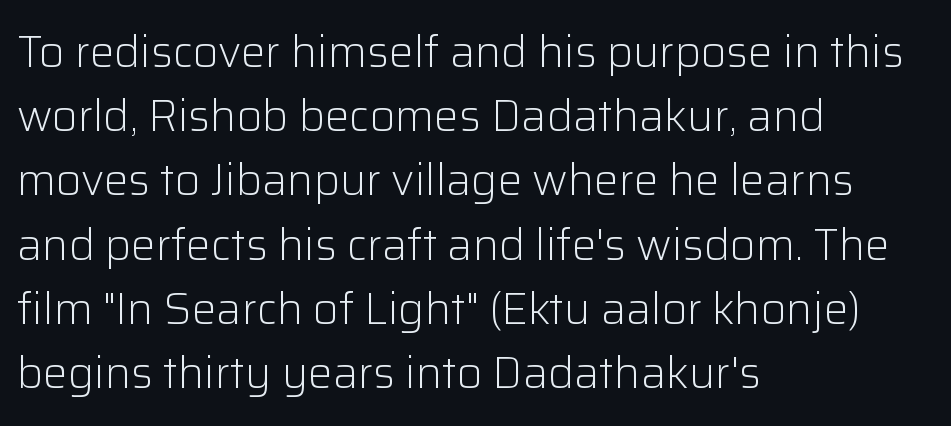
Q: Is the text bold? A: No.
Q: Is the text italic (slanted)? A: No, it is upright.
Q: Is the typeface a serif or a sans-serif typeface? A: Sans-serif.
Q: Is the text underlined? A: No.
Q: How is the paragraph aligned? A: Left-aligned.
Q: Is the spacing between letters normal or unusually wide? A: Normal.
Q: Is the spacing between lines tight, normal or loose? A: Normal.
Q: Width (condensed, normal, or wide)? A: Normal.
Q: Stroke contrast? A: Low.
Q: x-height? A: Medium.
Q: Monospaced? A: No.
